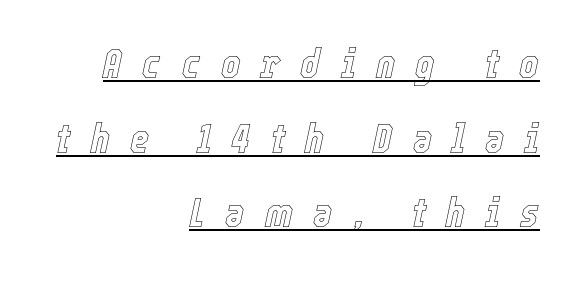
The image shows 41 px condensed type, italic (leaning right); set right-aligned, line spacing 1.82x, unusually wide letter spacing (+0.49 em), underlined; a medium x-height.
